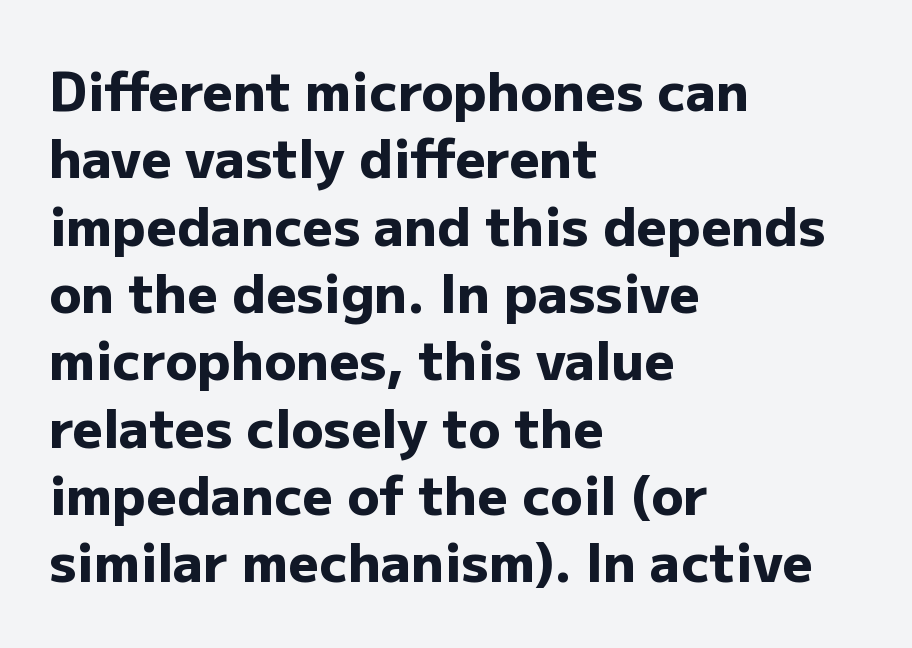
Q: Is the text bold? A: Yes.
Q: Is the text italic (slanted)? A: No, it is upright.
Q: Is the typeface a serif or a sans-serif typeface? A: Sans-serif.
Q: Is the text underlined? A: No.
Q: How is the paragraph aligned? A: Left-aligned.
Q: Is the spacing between letters normal or unusually wide? A: Normal.
Q: Is the spacing between lines tight, normal or loose? A: Normal.
Q: Width (condensed, normal, or wide)? A: Normal.
Q: Stroke contrast? A: Low.
Q: x-height? A: Medium.
Q: Monospaced? A: No.
